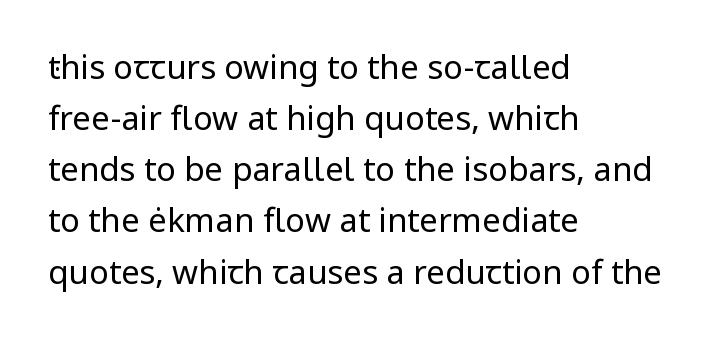
The lines sit at an ordinary, default distance from one another. The strip under each line holds only bare page. The type sits square on the baseline with zero lean. The typeface chosen for these lines omits serifs. The paragraph shown leans on its left margin. You could call the tracking neutral — neither tight nor loose.
